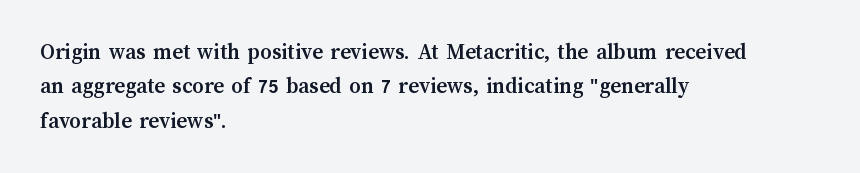
{"italic": "no", "bold": "yes", "underline": "no", "align": "left", "line_spacing": "normal", "line_spacing_ratio": 1.49, "letter_spacing": "normal", "letter_spacing_em": 0.0, "glyph_px": 23}
